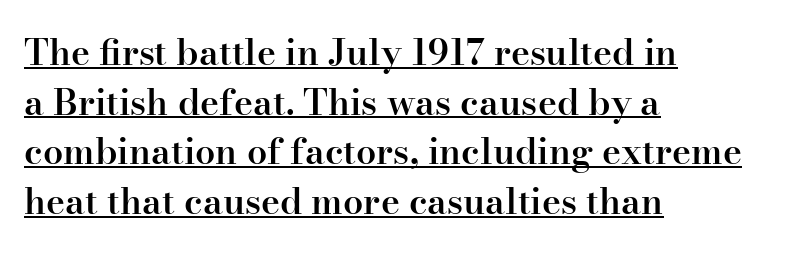
Descenders here cross a horizontal rule under the line. The passage shown is semibold, sitting just below true bold. Style check: upright. A classic flush-left, rag-right setting is used for this passage.
